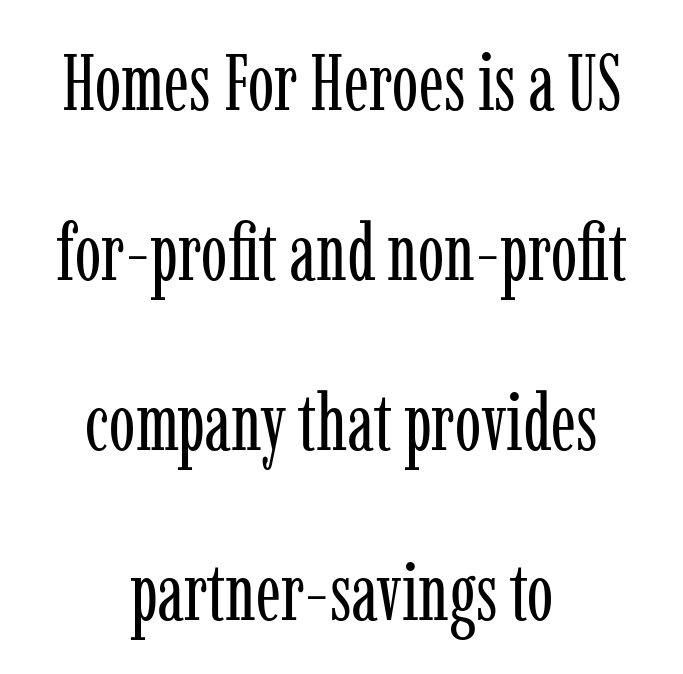
Characters follow at the spacing the type designer built in. Looks like regular typesetting: each glyph gets only the width it needs. The block of text is sparse from top to bottom, with ample space between rows. The strokes are not fattened; the text isn't bold. Where is the straight margin? There isn't one; the lines are centered. Font category for this specimen: serif.
